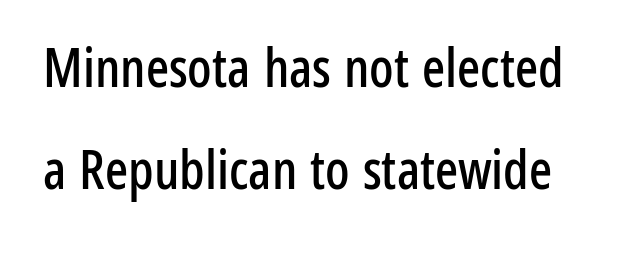
Unmarked baselines from the first word to the last. Here the designer chose a conventional face with non-uniform glyph widths. The characters display no serif detailing; their extremities are plain. Tracking here is standard; glyphs follow each other at the usual distance. No italicization has been applied; the sample stays upright.
